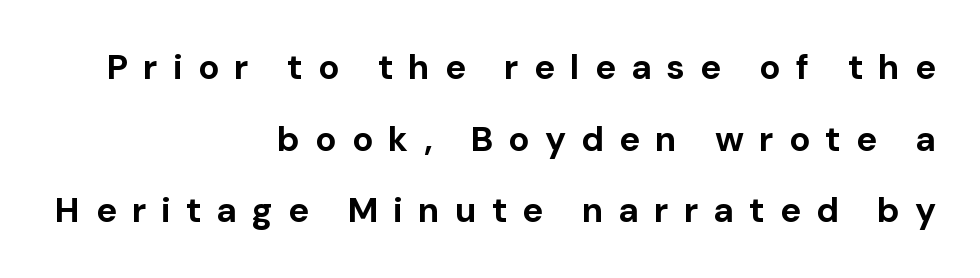
Bold? Absolutely — the strokes are thick and heavy. Nothing sits at the stroke ends, so this counts as sans-serif. You could fit nearly another row in the gap between these rows. Does the lettering tilt? It doesn't — this is upright. These lines are rendered in a variable-pitch font. Plain, unruled lines of type.
